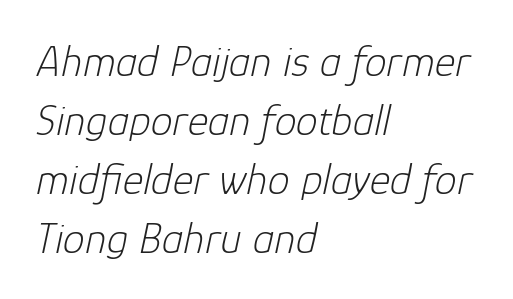
The image shows 44 px light type, italic (leaning right); set left-aligned, normal line spacing (1.34x), normal letter spacing, not underlined; low stroke contrast and a medium x-height.
